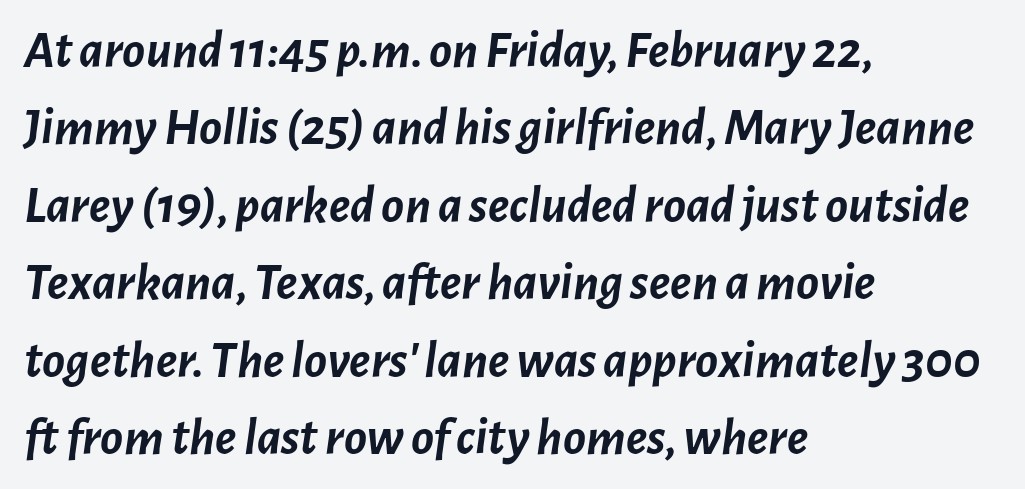
The image shows 53 px semibold type, italic (leaning right); set left-aligned, normal line spacing (1.46x), normal letter spacing, not underlined; low stroke contrast and a medium x-height.
